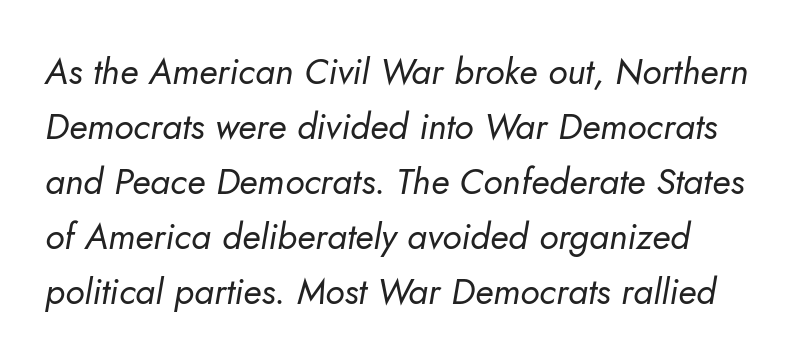
{"italic": "yes", "lean": "right", "slant_degrees": 10, "bold": "no", "weight": "regular", "width": "normal", "stroke_contrast": "low", "x_height": "small", "monospaced": "no", "underline": "no", "line_spacing": "normal", "line_spacing_ratio": 1.53, "letter_spacing": "normal", "letter_spacing_em": 0.0, "glyph_px": 36}
